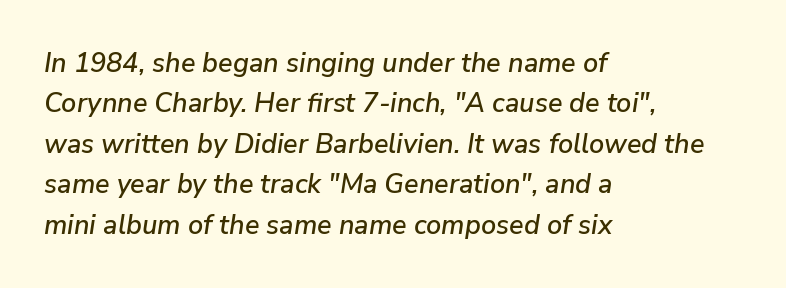
The rendering keeps characters at their native spacing. The foot of each line stays bare and open. Is there much room between lines? A standard amount, neither cramped nor airy. The face used here has a pronounced slope to its letters.
